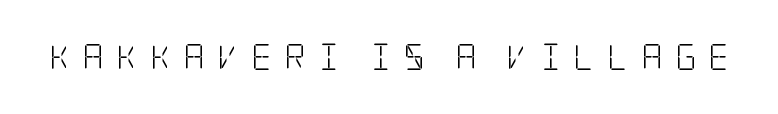
Q: Is the text bold? A: No.
Q: Is the text italic (slanted)? A: No, it is upright.
Q: Is the text underlined? A: No.
Q: Is the spacing between letters normal or unusually wide? A: Unusually wide.
